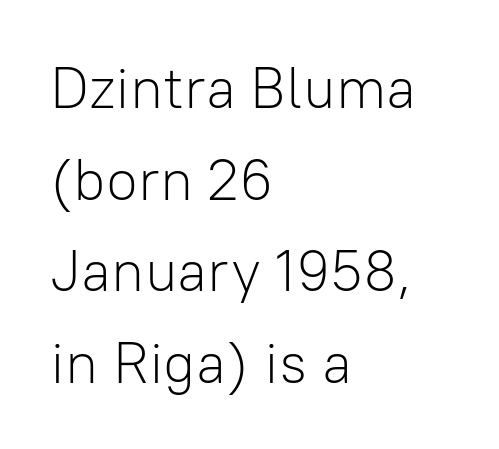
{"serif": "no", "italic": "no", "bold": "no", "weight": "light", "width": "normal", "stroke_contrast": "low", "x_height": "medium", "monospaced": "no", "underline": "no", "align": "left", "line_spacing": "normal", "line_spacing_ratio": 1.58, "letter_spacing": "normal", "letter_spacing_em": 0.0, "glyph_px": 58}
